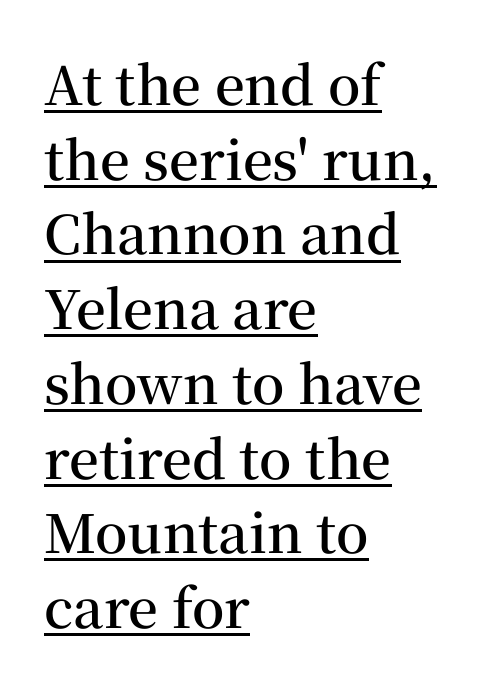
Inter-character spacing is left at the font's built-in metrics. Is there an underline? Yes — a line sits under the letters. Its strokes are somewhat broadened, the hallmark of semibold type. Typographically, this falls in the serif category.
